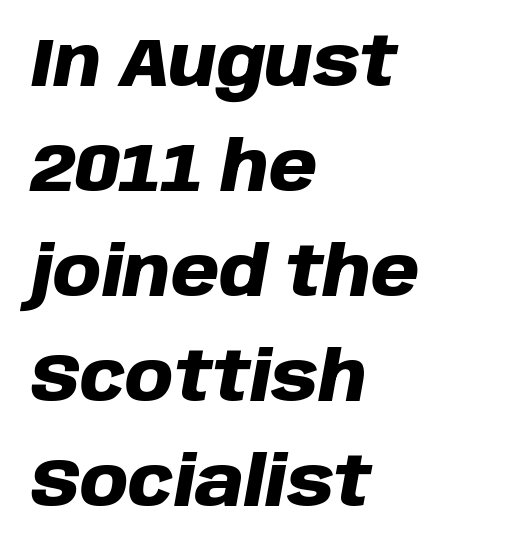
{"italic": "yes", "lean": "right", "slant_degrees": 10, "bold": "yes", "weight": "heavy", "width": "normal", "stroke_contrast": "low", "x_height": "large", "monospaced": "no", "underline": "no", "align": "left", "line_spacing": "normal", "line_spacing_ratio": 1.52, "letter_spacing": "normal", "letter_spacing_em": 0.0, "glyph_px": 69}
